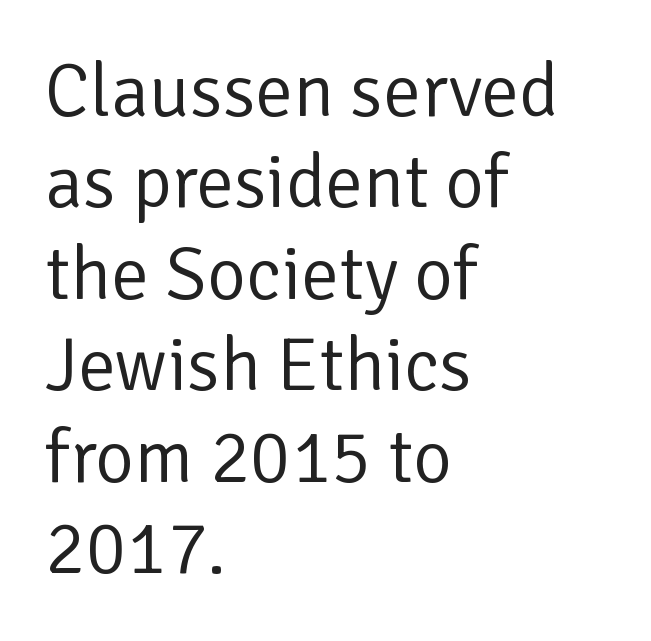
In terms of letterspacing, this is plain default setting. The passage shown is typeset with a sans-serif family. The face looks like a standard text weight, possibly lighter. These lines are rendered in a variable-pitch font. The rendering anchors every line to the left-hand side.
